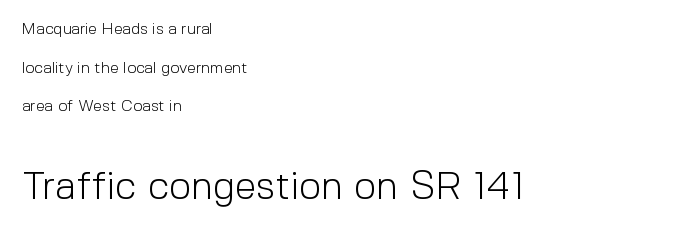
The passage shown is typeset with a sans-serif family. Summary of vertical rhythm: relaxed, with wide interline spacing. No italicization has been applied; the sample stays upright. This sample is left-justified, so line endings fall wherever the words run out. Spacing verdict: proportional, widths tailored to each character. The face used here is rendered with its standard letterfit.
